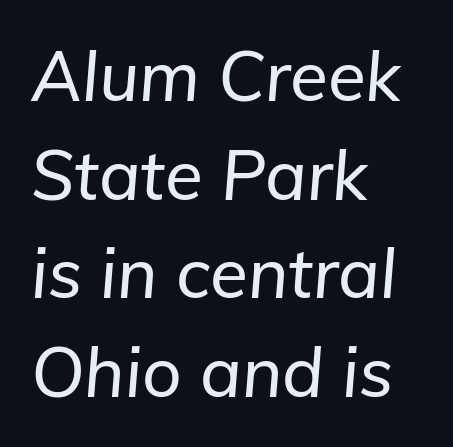
Q: Is the text italic (slanted)? A: Yes, it leans right by about 5 degrees.
Q: Is the text underlined? A: No.
Q: How is the paragraph aligned? A: Left-aligned.
Q: Is the spacing between letters normal or unusually wide? A: Normal.
Q: Is the spacing between lines tight, normal or loose? A: Normal.
Q: Width (condensed, normal, or wide)? A: Normal.
Q: Stroke contrast? A: Low.
Q: x-height? A: Medium.
Q: Monospaced? A: No.
